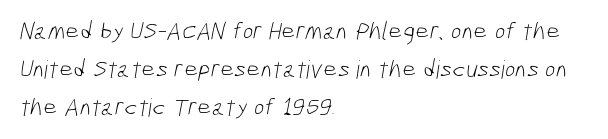
The image shows 25 px text type; set left-aligned, normal line spacing (1.52x), normal letter spacing, not underlined.
